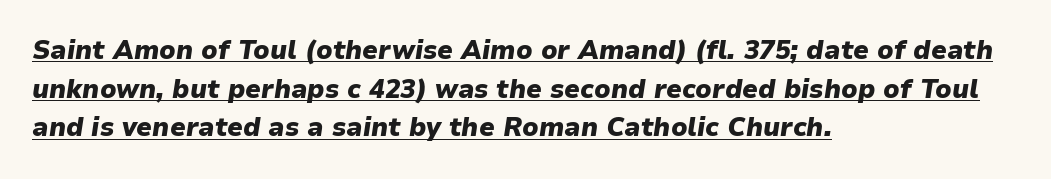
{"italic": "yes", "lean": "right", "slant_degrees": 9, "bold": "yes", "underline": "yes", "align": "left", "line_spacing": "normal", "line_spacing_ratio": 1.49, "letter_spacing": "normal", "letter_spacing_em": 0.0, "glyph_px": 26}
